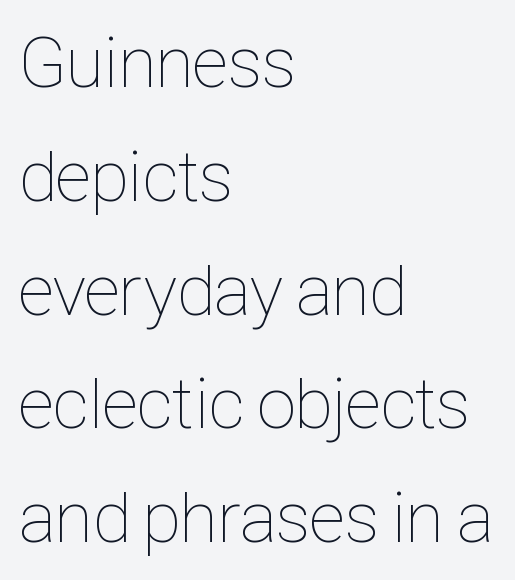
Teacher's note: observe the even left margin — that is flush-left alignment. The lines sit at an ordinary, default distance from one another. This rendering leaves character spacing at its baseline value. Here the designer chose a conventional face with non-uniform glyph widths. When letters stand straight like this, we call the style roman or upright.
